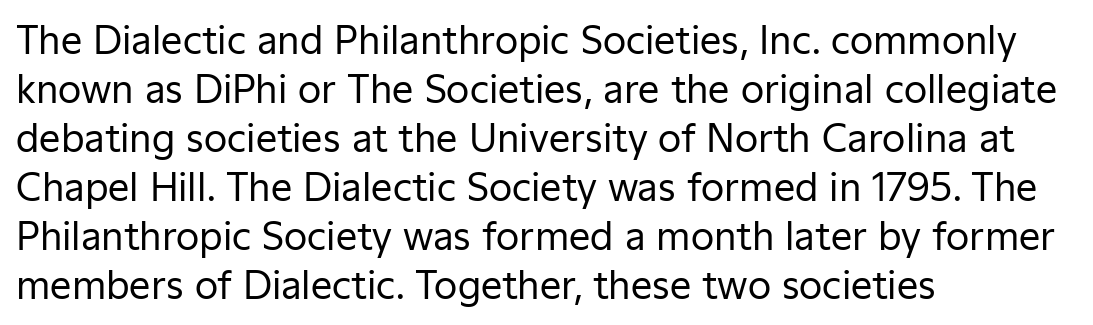
Q: Is the text bold? A: No.
Q: Is the text italic (slanted)? A: No, it is upright.
Q: Is the typeface a serif or a sans-serif typeface? A: Sans-serif.
Q: Is the text underlined? A: No.
Q: How is the paragraph aligned? A: Left-aligned.
Q: Is the spacing between letters normal or unusually wide? A: Normal.
Q: Is the spacing between lines tight, normal or loose? A: Normal.
Q: Width (condensed, normal, or wide)? A: Normal.
Q: Stroke contrast? A: Low.
Q: x-height? A: Medium.
Q: Monospaced? A: No.
